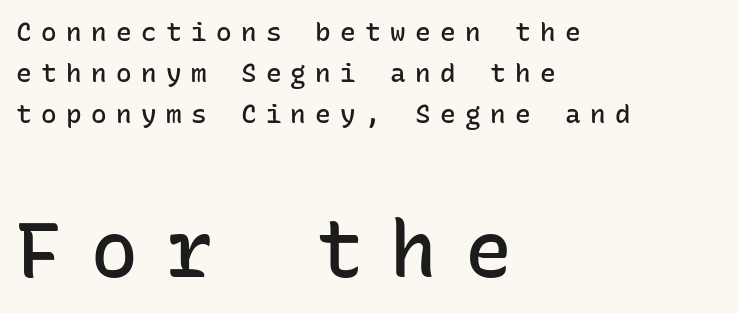
The image shows 78 px semibold sans-serif type, upright, monospaced; set left-aligned, normal line spacing (1.58x), unusually wide letter spacing (+0.36 em), not underlined; the second (bottom) block is 3.0x larger; low stroke contrast and a medium x-height.
